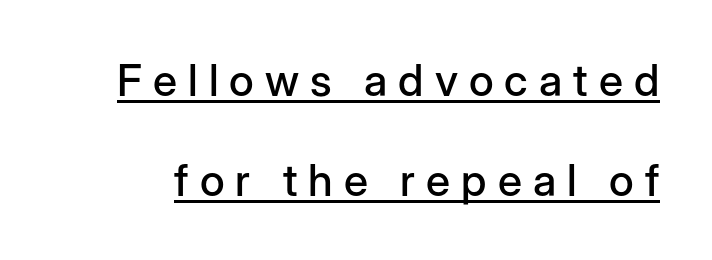
The space between consecutive lines is lavish. What decoration does the sample have? An underline. Every stem runs plumb, perpendicular to the baseline. Examine the stroke ends and you'll find no serifs. Between one letter and the next there's a generous, obvious gap. You could not count columns in this text — the font is proportionally spaced.
